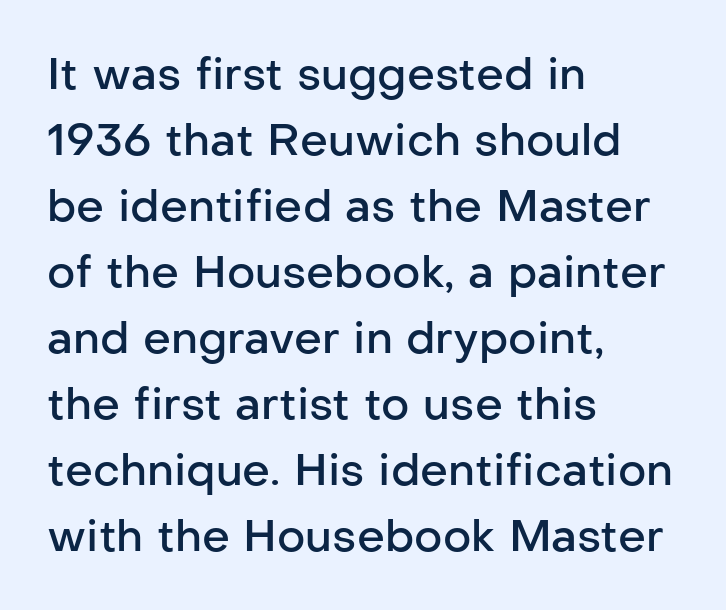
Q: Is the text bold? A: Semi-bold.
Q: Is the text italic (slanted)? A: No, it is upright.
Q: Is the typeface a serif or a sans-serif typeface? A: Sans-serif.
Q: Is the text underlined? A: No.
Q: How is the paragraph aligned? A: Left-aligned.
Q: Is the spacing between letters normal or unusually wide? A: Normal.
Q: Is the spacing between lines tight, normal or loose? A: Normal.
Q: Width (condensed, normal, or wide)? A: Normal.
Q: Stroke contrast? A: Low.
Q: x-height? A: Medium.
Q: Monospaced? A: No.
